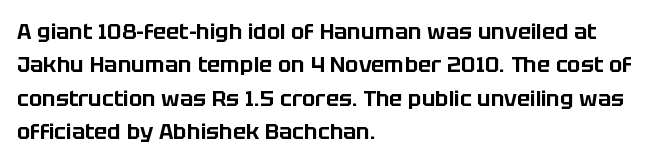
{"italic": "no", "underline": "no", "align": "left", "line_spacing": "normal", "line_spacing_ratio": 1.52, "letter_spacing": "normal", "letter_spacing_em": 0.0, "glyph_px": 22}
